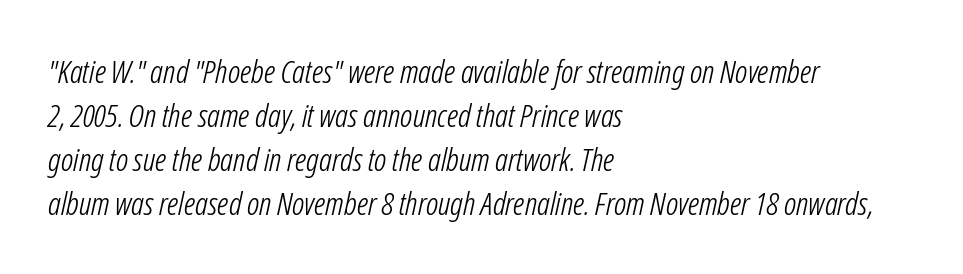
{"italic": "yes", "lean": "right", "slant_degrees": 12, "bold": "no", "weight": "light", "width": "condensed", "stroke_contrast": "low", "x_height": "medium", "monospaced": "no", "underline": "no", "align": "left", "line_spacing": "normal", "line_spacing_ratio": 1.38, "letter_spacing": "normal", "letter_spacing_em": 0.0, "glyph_px": 32}
